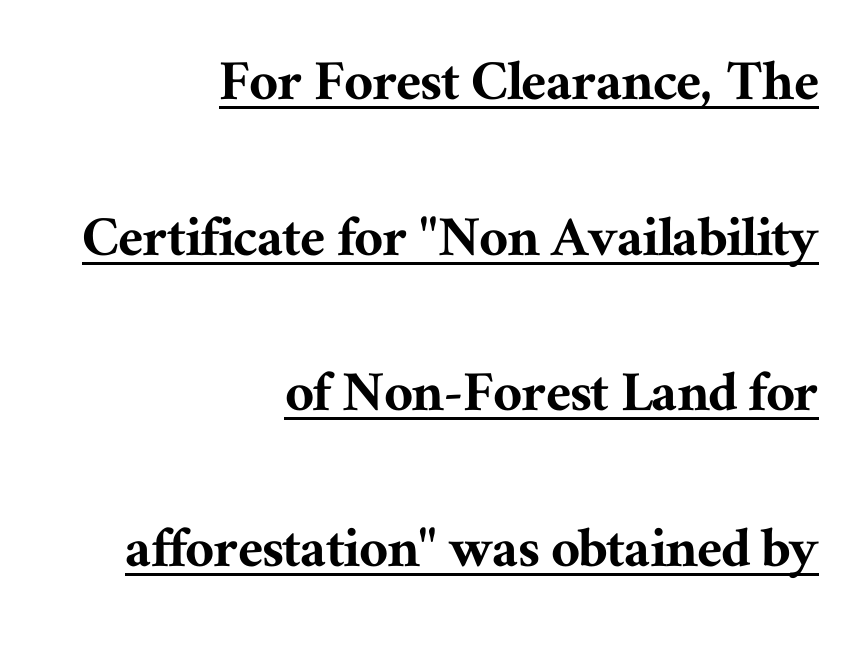
The image shows 63 px serif type, upright; set right-aligned, loose line spacing (2.47x), normal letter spacing, underlined; medium stroke contrast and a medium x-height.
